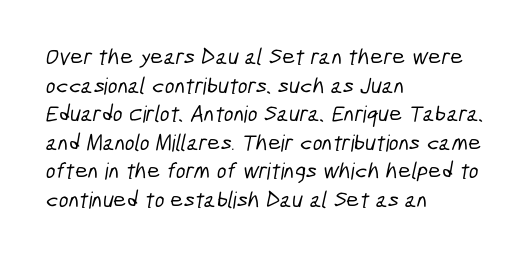
{"underline": "no", "align": "left", "line_spacing_ratio": 1.24, "letter_spacing": "normal", "letter_spacing_em": 0.0, "glyph_px": 23}
